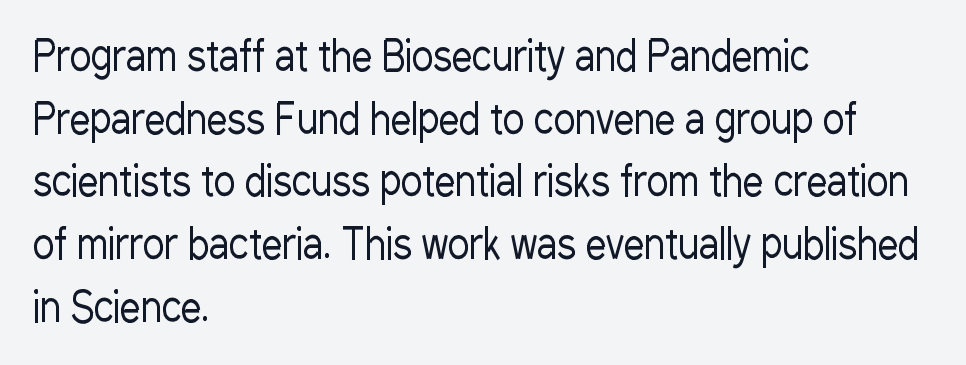
Spacing verdict: proportional, widths tailored to each character. Is there any slant? The stems are plumb. Rule under the text: the space is simply empty. Weight class: somewhere from thin through regular. Default kerning and tracking; the words read as compact shapes.
